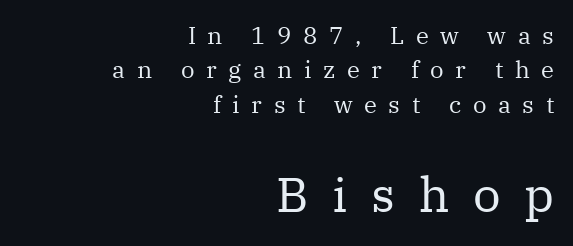
{"serif": "yes", "italic": "no", "bold": "no", "weight": "regular", "width": "normal", "stroke_contrast": "medium", "x_height": "medium", "monospaced": "no", "underline": "no", "align": "right", "line_spacing": "normal", "line_spacing_ratio": 1.43, "letter_spacing": "wide", "letter_spacing_em": 0.48, "larger_block": "second", "size_ratio": 2.04, "glyph_px": 49}
